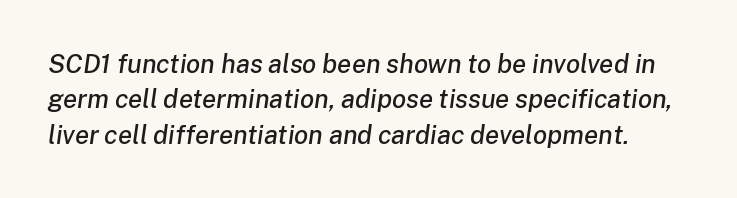
Q: Is the text italic (slanted)? A: Yes, it leans right by about 8 degrees.
Q: Is the text underlined? A: No.
Q: Is the spacing between letters normal or unusually wide? A: Normal.
Q: Is the spacing between lines tight, normal or loose? A: Normal.
